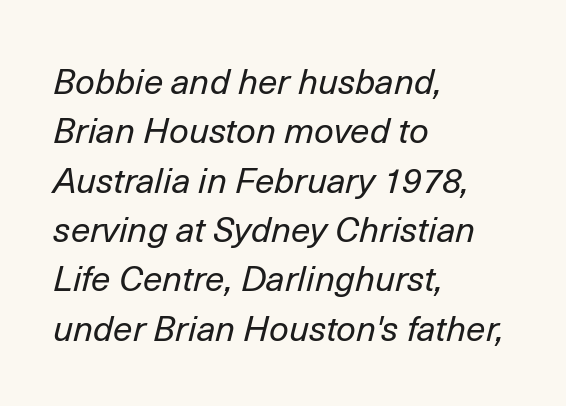
Q: Is the text bold? A: No.
Q: Is the text italic (slanted)? A: Yes, it leans right by about 14 degrees.
Q: Is the text underlined? A: No.
Q: How is the paragraph aligned? A: Left-aligned.
Q: Is the spacing between letters normal or unusually wide? A: Normal.
Q: Is the spacing between lines tight, normal or loose? A: Normal.
Q: Width (condensed, normal, or wide)? A: Normal.
Q: Stroke contrast? A: Low.
Q: x-height? A: Medium.
Q: Monospaced? A: No.
